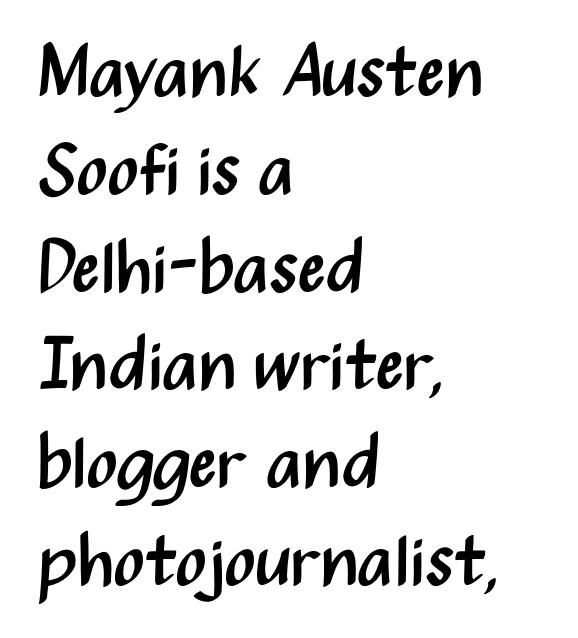
The image shows 73 px regular-weight, condensed sans-serif type, upright; set left-aligned, normal line spacing (1.34x), normal letter spacing, not underlined; medium stroke contrast and a medium x-height.
